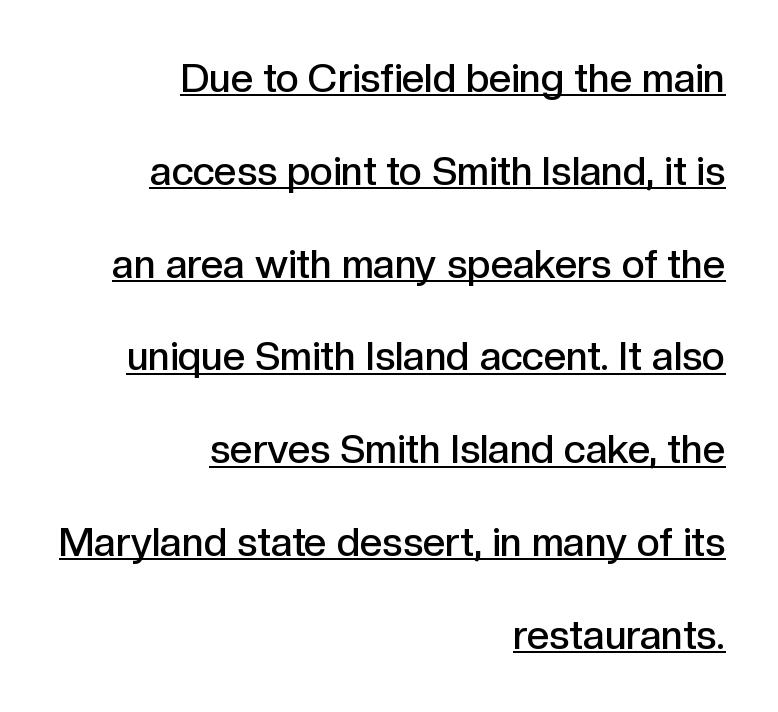
Posture: straight, roman, zero tilt. Is this a fixed-width face? No — the glyphs have proportional, varying widths. Tracking value appears to be zero — textbook default spacing. The typeface chosen for these lines omits serifs. Caption: semibold face, moderately heavy strokes. Summary of vertical rhythm: relaxed, with wide interline spacing.
